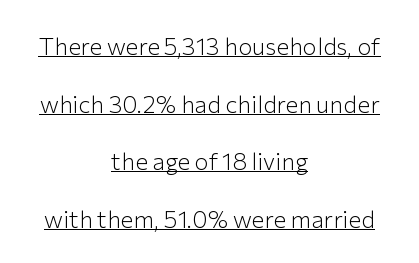
The characters are drawn with everyday or finer stroke widths. Italic? Not at all — the glyphs are vertical. These characters rest on top of a visible drawn line. The type is set solid horizontally, with unmodified tracking. This rendering uses center alignment, leaving both contours irregular but symmetric. Compared with typical paragraphs, the rows here are farther apart.
